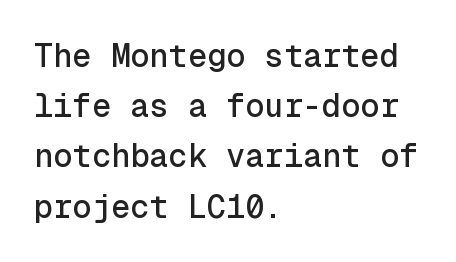
{"serif": "no", "italic": "no", "width": "normal", "x_height": "medium", "monospaced": "yes", "underline": "no", "align": "left", "line_spacing": "normal", "line_spacing_ratio": 1.57, "letter_spacing": "normal", "letter_spacing_em": 0.0, "glyph_px": 32}
